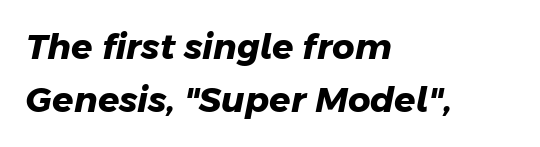
{"serif": "no", "bold": "yes", "weight": "heavy", "width": "normal", "stroke_contrast": "low", "x_height": "medium", "monospaced": "no", "underline": "no", "align": "left", "line_spacing": "normal", "line_spacing_ratio": 1.52, "letter_spacing": "normal", "letter_spacing_em": 0.0, "glyph_px": 35}
